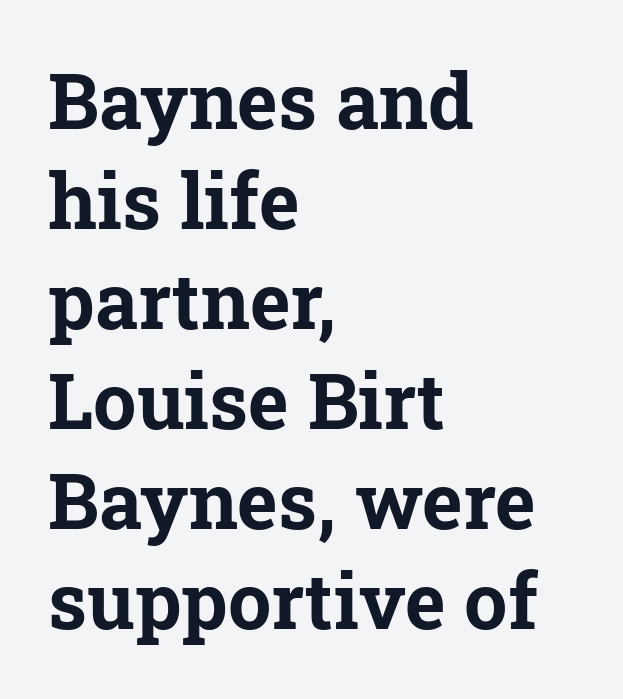
Quick note: interline space is typical. Here the glyphs are tracked normally, forming tight word shapes. Here the designer chose a conventional face with non-uniform glyph widths. Font category for this specimen: serif. Horizontal alignment here is leftward, the default for most running prose. When letters stand straight like this, we call the style roman or upright.
